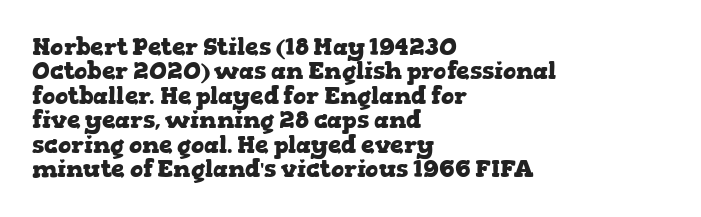
{"italic": "no", "bold": "yes", "underline": "no", "align": "left", "line_spacing": "tight", "line_spacing_ratio": 1.02, "letter_spacing": "normal", "letter_spacing_em": 0.0, "glyph_px": 24}
